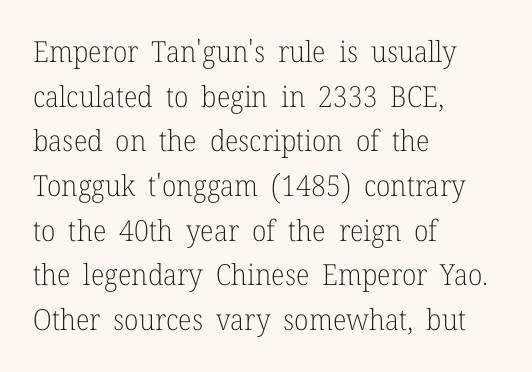
The image shows 29 px light serif type, upright; set left-aligned, normal line spacing (1.54x), normal letter spacing, not underlined; low stroke contrast and a medium x-height.
